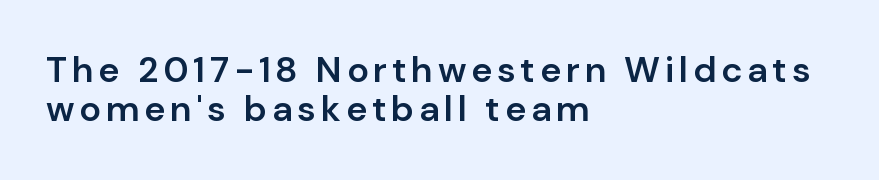
Q: Is the text bold? A: Semi-bold.
Q: Is the text italic (slanted)? A: No, it is upright.
Q: Is the typeface a serif or a sans-serif typeface? A: Sans-serif.
Q: Is the text underlined? A: No.
Q: How is the paragraph aligned? A: Left-aligned.
Q: Is the spacing between lines tight, normal or loose? A: Tight.
Q: Width (condensed, normal, or wide)? A: Normal.
Q: Stroke contrast? A: Low.
Q: x-height? A: Medium.
Q: Monospaced? A: No.
